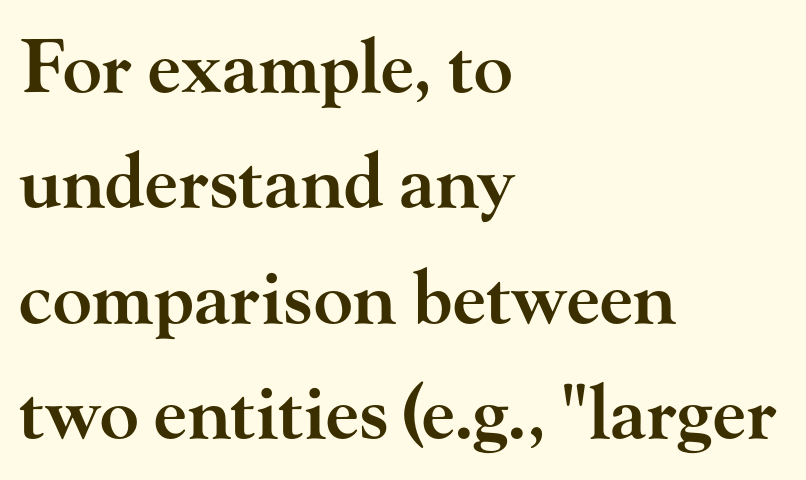
The image shows 73 px semibold, wide serif type, upright; set left-aligned, normal line spacing (1.58x), normal letter spacing, not underlined; high stroke contrast and a small x-height.
